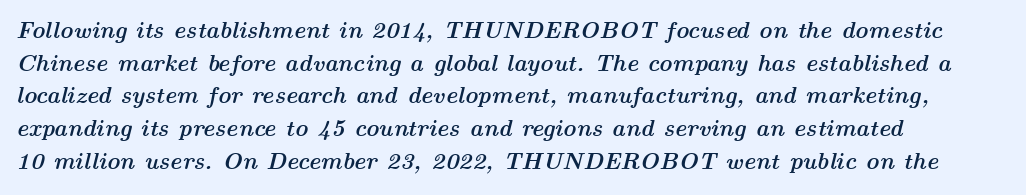
Q: Is the text bold? A: Yes.
Q: Is the text italic (slanted)? A: Yes, it leans right by about 14 degrees.
Q: Is the text underlined? A: No.
Q: How is the paragraph aligned? A: Left-aligned.
Q: Is the spacing between letters normal or unusually wide? A: Normal.
Q: Is the spacing between lines tight, normal or loose? A: Normal.
